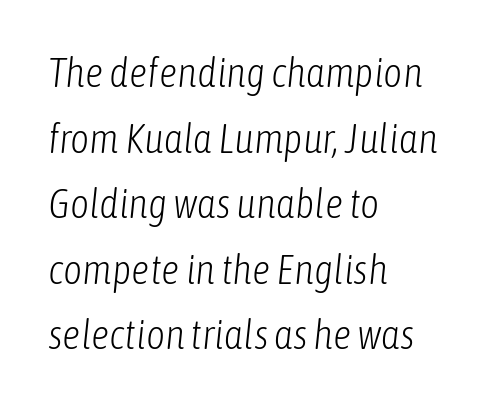
The face looks like a standard text weight, possibly lighter. The rendering uses natural spacing where letterforms have individual widths. The tracking reads as untouched default to a designer's eye. This is oblique type, the kind used for emphasis or titles. What's the leading like? Ordinary, nothing unusual.
